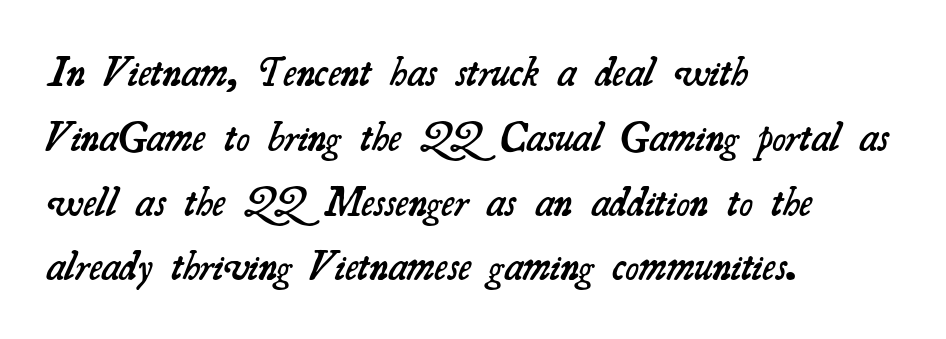
{"serif": "yes", "bold": "semi", "weight": "semibold", "width": "normal", "stroke_contrast": "medium", "x_height": "small", "monospaced": "no", "underline": "no", "align": "left", "line_spacing": "normal", "line_spacing_ratio": 1.58, "letter_spacing": "normal", "letter_spacing_em": 0.0, "glyph_px": 41}
